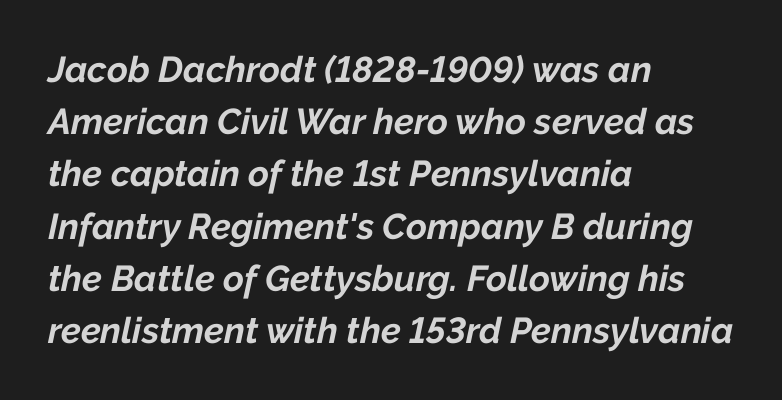
Leading: standard. There's an unmistakable incline to the writing here. Glyph-to-glyph distance matches everyday printed text. Layout note: lines flush left. Weight: bold.
